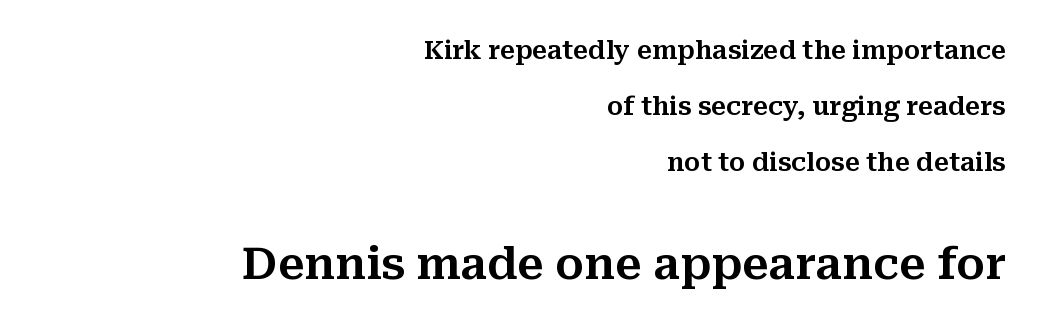
The image shows 44 px serif type, upright; set right-aligned, loose line spacing (2.24x), normal letter spacing, not underlined; the second (bottom) block is 1.76x larger; medium stroke contrast and a medium x-height.
